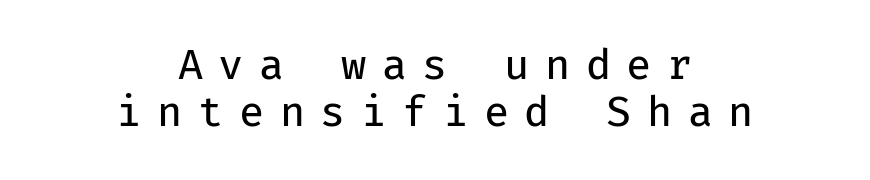
The image shows 41 px regular-weight sans-serif type, upright, monospaced; set centered, tight line spacing (1.14x), unusually wide letter spacing (+0.38 em), not underlined; low stroke contrast and a medium x-height.
